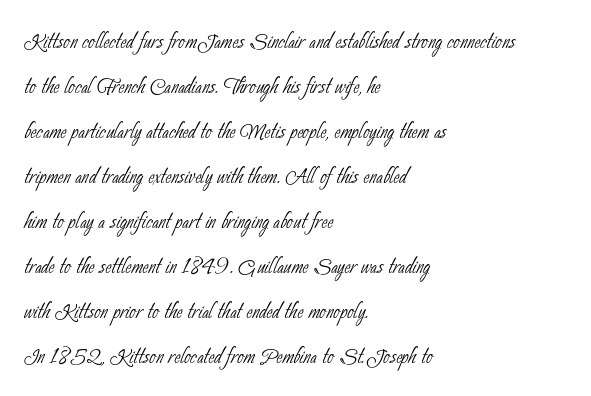
The lines sit at an ordinary, default distance from one another. The strokes carry an ordinary text weight at most. Is this a fixed-width face? No — the glyphs have proportional, varying widths. Horizontal alignment here is leftward, the default for most running prose. Rule under the text: the space is simply empty.
